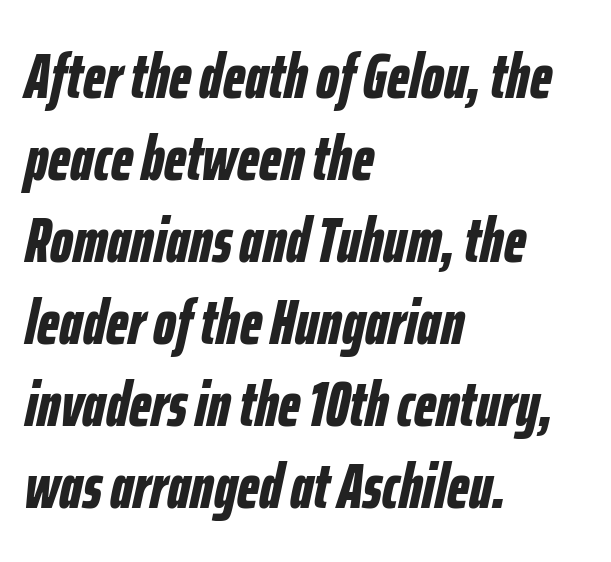
The passage shown is typed in a proportional face where columns would drift. The strokes are fattened all the way to bold. Posture: slanted. This sample keeps an unexceptional amount of space between lines.
